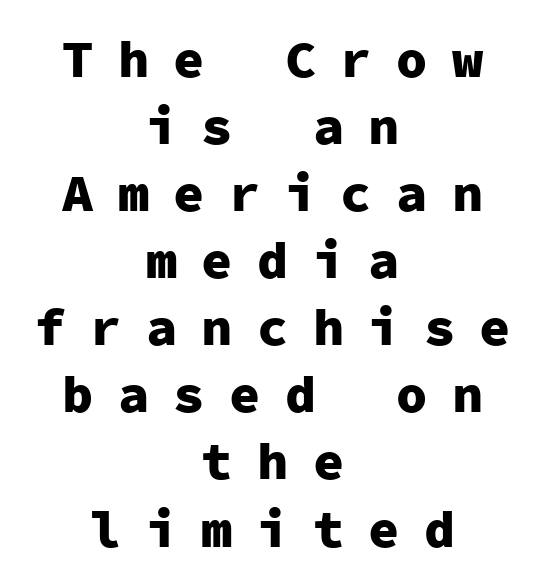
{"serif": "no", "italic": "no", "bold": "yes", "weight": "heavy", "width": "normal", "stroke_contrast": "low", "x_height": "medium", "monospaced": "yes", "underline": "no", "align": "center", "line_spacing": "normal", "line_spacing_ratio": 1.29, "letter_spacing": "wide", "letter_spacing_em": 0.47, "glyph_px": 52}
